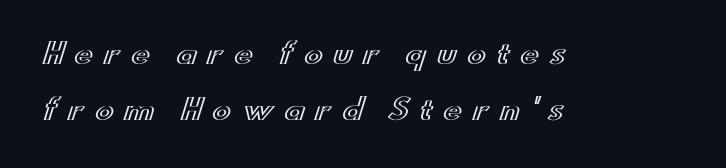
Q: Is the text italic (slanted)? A: Yes.
Q: Is the text underlined? A: No.
Q: How is the paragraph aligned? A: Left-aligned.
Q: Is the spacing between letters normal or unusually wide? A: Unusually wide.
Q: Is the spacing between lines tight, normal or loose? A: Loose.
Q: Width (condensed, normal, or wide)? A: Wide.
Q: x-height? A: Small.
Q: Monospaced? A: No.
